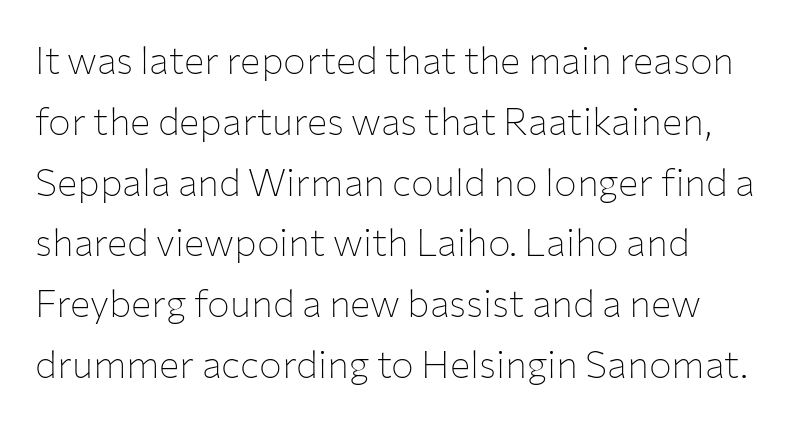
Classification — sans serif. The specimen omits any rule beneath the text block's lines. Every row of glyphs begins at an identical x-position on the left. The tracking reads as untouched default to a designer's eye. You could not count columns in this text — the font is proportionally spaced. If you measured baseline to baseline, you'd find a middling distance.
